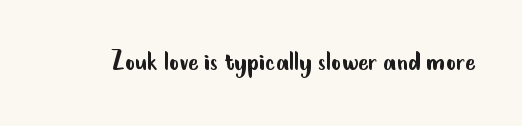
The image shows 31 px regular-weight, condensed sans-serif type, upright; set normal letter spacing, not underlined; low stroke contrast and a small x-height.
